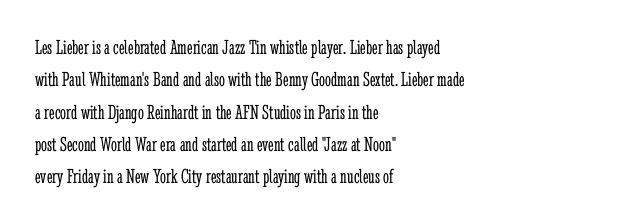
The image shows 21 px text type, upright; set left-aligned, normal line spacing (1.54x), normal letter spacing, not underlined.
